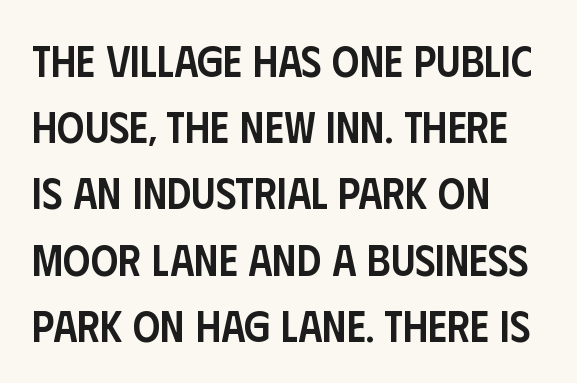
The image shows 43 px semibold, condensed sans-serif type, upright; set left-aligned, normal line spacing (1.54x), normal letter spacing, not underlined; low stroke contrast and a large x-height.
